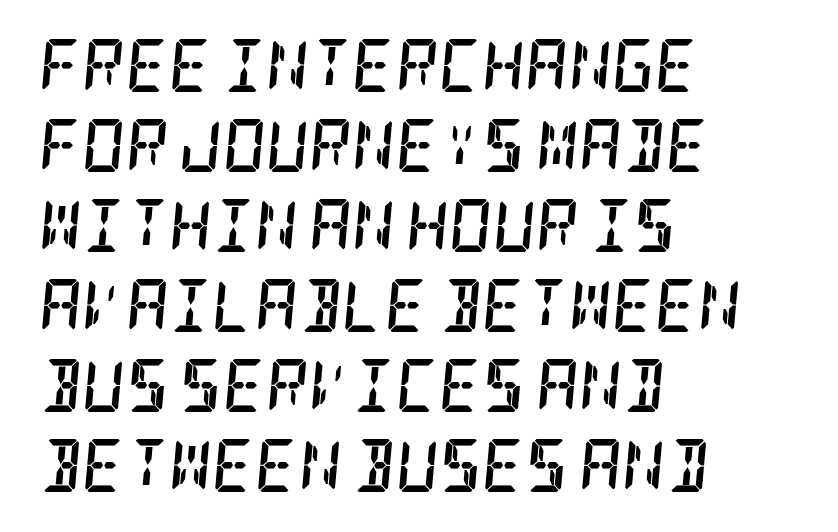
Q: Is the text bold? A: Yes.
Q: Is the text italic (slanted)? A: Yes, it leans right by about 5 degrees.
Q: Is the typeface a serif or a sans-serif typeface? A: Serif.
Q: Is the text underlined? A: No.
Q: How is the paragraph aligned? A: Left-aligned.
Q: Is the spacing between letters normal or unusually wide? A: Normal.
Q: Is the spacing between lines tight, normal or loose? A: Normal.
Q: Width (condensed, normal, or wide)? A: Condensed.
Q: Stroke contrast? A: Low.
Q: x-height? A: Large.
